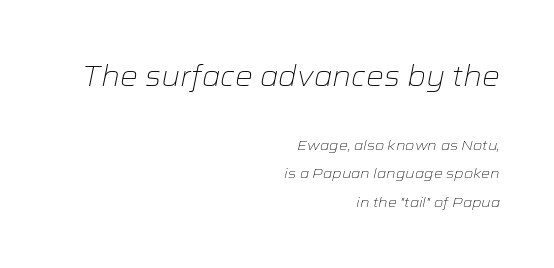
{"italic": "yes", "lean": "right", "slant_degrees": 12, "bold": "no", "weight": "light", "width": "wide", "stroke_contrast": "low", "x_height": "medium", "monospaced": "no", "underline": "no", "align": "right", "line_spacing": "loose", "line_spacing_ratio": 2.04, "letter_spacing": "normal", "letter_spacing_em": 0.0, "larger_block": "first", "size_ratio": 2.0, "glyph_px": 28}
